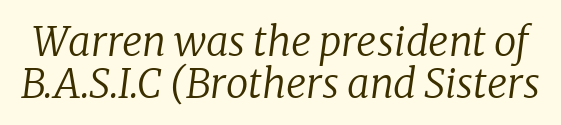
The specimen reads as italic at a glance. You could not count columns in this text — the font is proportionally spaced. Rule under the text: the space is simply empty. The letters sit at their default tracking, neither squeezed nor spread. Honestly, the rows look squashed on top of each other. Each stroke keeps to a modest, everyday thickness or less.
